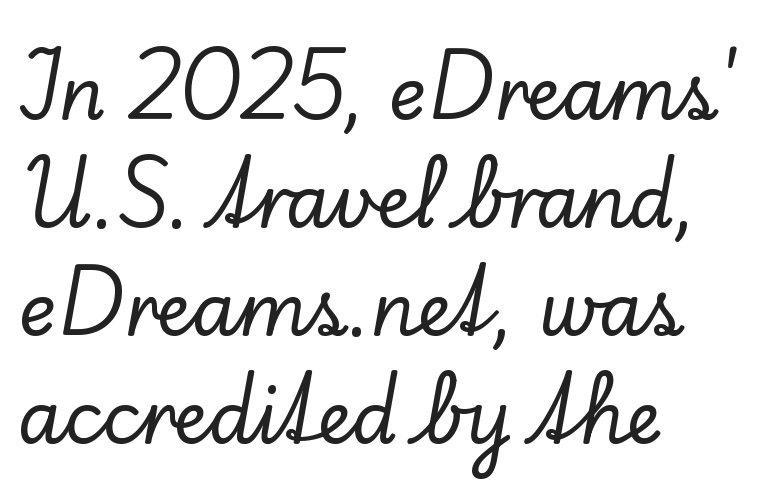
Vertical spacing — default. The font family rendered here belongs to the serif group. Default kerning and tracking; the words read as compact shapes. Teacher's note: observe the even left margin — that is flush-left alignment. Words float on clear page, feet unadorned. The letters advance in unequal steps, a hallmark of proportional type.
